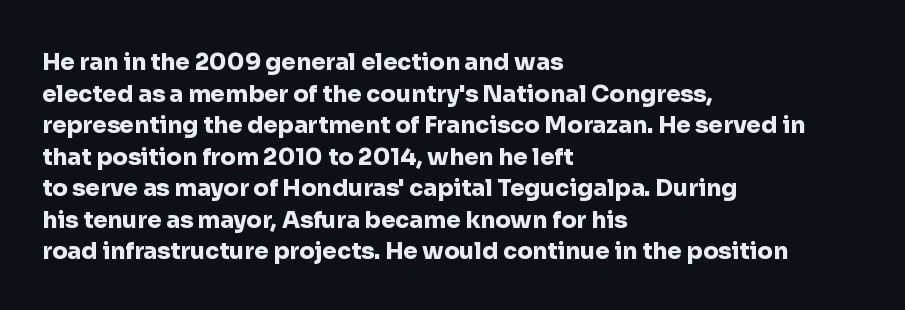
The image shows 23 px bold type, upright; set left-aligned, normal line spacing (1.37x), normal letter spacing, not underlined.
